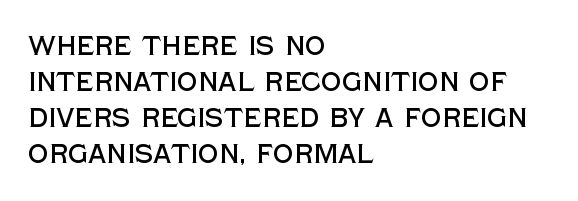
{"italic": "no", "underline": "no", "align": "left", "line_spacing": "normal", "line_spacing_ratio": 1.38, "letter_spacing": "normal", "letter_spacing_em": 0.0, "glyph_px": 26}
